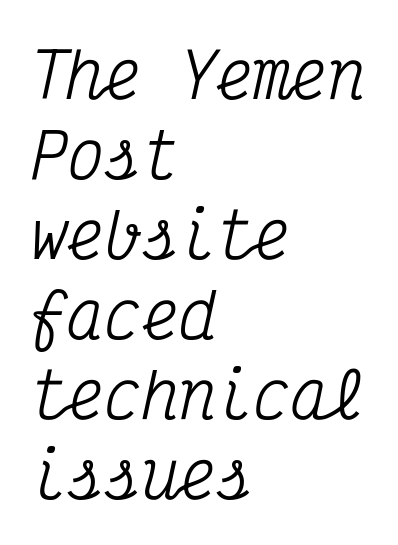
Q: Is the text italic (slanted)? A: Yes, it leans right by about 12 degrees.
Q: Is the typeface a serif or a sans-serif typeface? A: Serif.
Q: Is the text underlined? A: No.
Q: How is the paragraph aligned? A: Left-aligned.
Q: Is the spacing between letters normal or unusually wide? A: Normal.
Q: Is the spacing between lines tight, normal or loose? A: Normal.
Q: Width (condensed, normal, or wide)? A: Condensed.
Q: Stroke contrast? A: Medium.
Q: x-height? A: Medium.
Q: Monospaced? A: Yes.
